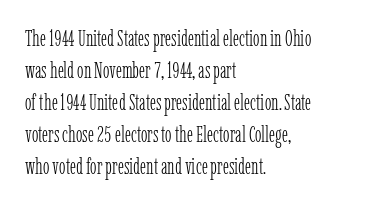
{"italic": "no", "bold": "no", "underline": "no", "align": "left", "line_spacing": "normal", "line_spacing_ratio": 1.46, "letter_spacing": "normal", "letter_spacing_em": 0.0, "glyph_px": 22}
